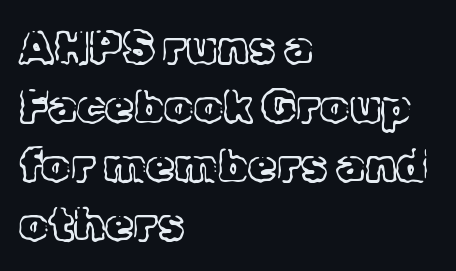
Q: Is the text bold? A: No.
Q: Is the text italic (slanted)? A: No, it is upright.
Q: Is the typeface a serif or a sans-serif typeface? A: Serif.
Q: Is the text underlined? A: No.
Q: How is the paragraph aligned? A: Left-aligned.
Q: Is the spacing between letters normal or unusually wide? A: Normal.
Q: Is the spacing between lines tight, normal or loose? A: Normal.
Q: Width (condensed, normal, or wide)? A: Normal.
Q: x-height? A: Medium.
Q: Monospaced? A: No.
